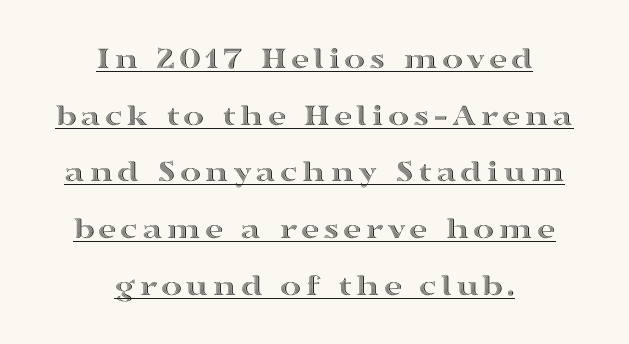
{"italic": "no", "width": "wide", "x_height": "medium", "monospaced": "no", "underline": "yes", "align": "center", "line_spacing_ratio": 1.77, "glyph_px": 32}
